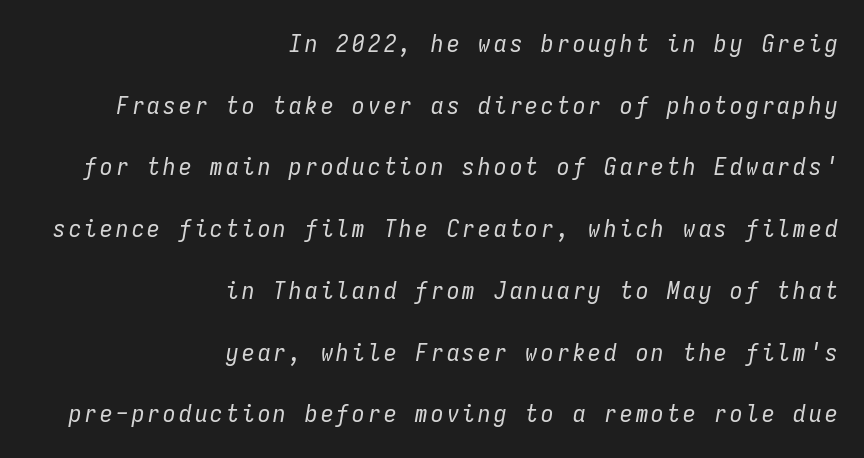
Q: Is the text bold? A: No.
Q: Is the text italic (slanted)? A: Yes, it leans right by about 9 degrees.
Q: Is the text underlined? A: No.
Q: How is the paragraph aligned? A: Right-aligned.
Q: Is the spacing between lines tight, normal or loose? A: Loose.
